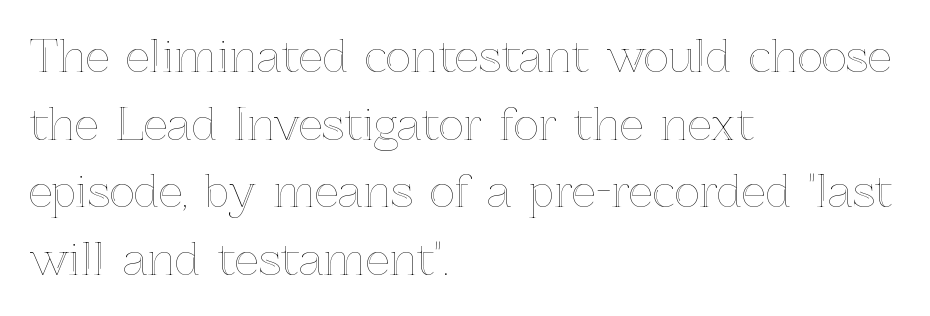
{"italic": "no", "width": "normal", "x_height": "medium", "monospaced": "no", "underline": "no", "align": "left", "line_spacing": "normal", "line_spacing_ratio": 1.57, "letter_spacing": "normal", "letter_spacing_em": 0.0, "glyph_px": 43}
